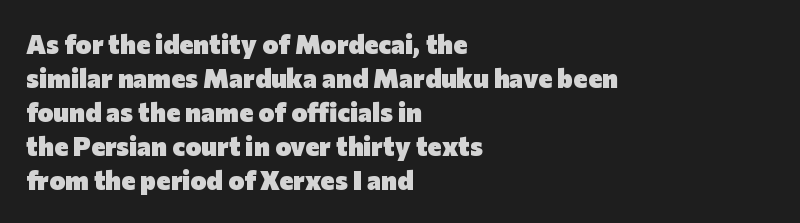
Does the weight exceed regular? Yes, all the way to bold. Short note: letters normally spaced. The space beneath each line is pristine and unruled. The typesetter chose a ragged-right arrangement here. Posture: vertical. The passage shown stacks its lines at a standard gap.
